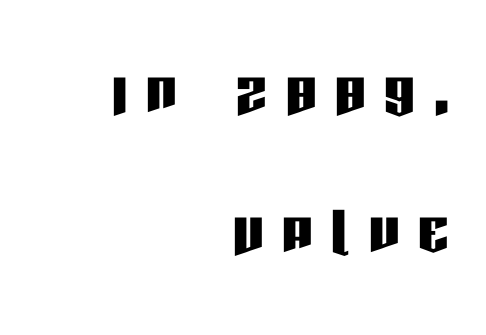
{"serif": "no", "italic": "no", "width": "condensed", "stroke_contrast": "low", "x_height": "large", "monospaced": "no", "underline": "no", "align": "right", "line_spacing_ratio": 1.82, "letter_spacing": "wide", "letter_spacing_em": 0.24, "glyph_px": 77}
